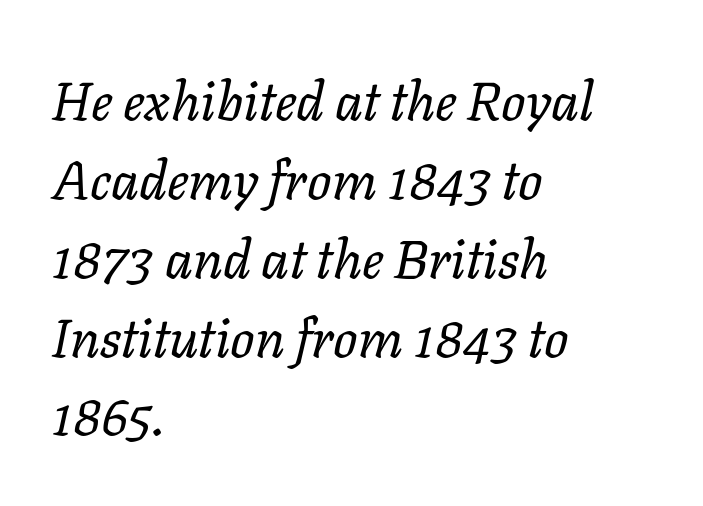
Q: Is the text bold? A: No.
Q: Is the text italic (slanted)? A: Yes, it leans right by about 11 degrees.
Q: Is the text underlined? A: No.
Q: How is the paragraph aligned? A: Left-aligned.
Q: Is the spacing between letters normal or unusually wide? A: Normal.
Q: Is the spacing between lines tight, normal or loose? A: Normal.
Q: Width (condensed, normal, or wide)? A: Normal.
Q: Stroke contrast? A: Low.
Q: x-height? A: Medium.
Q: Monospaced? A: No.
